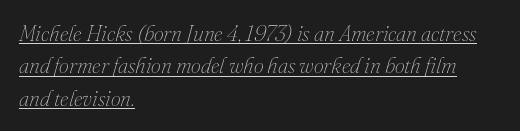
Q: Is the text bold? A: No.
Q: Is the text italic (slanted)? A: Yes, it leans right by about 16 degrees.
Q: Is the text underlined? A: Yes.
Q: How is the paragraph aligned? A: Left-aligned.
Q: Is the spacing between letters normal or unusually wide? A: Normal.
Q: Is the spacing between lines tight, normal or loose? A: Normal.
